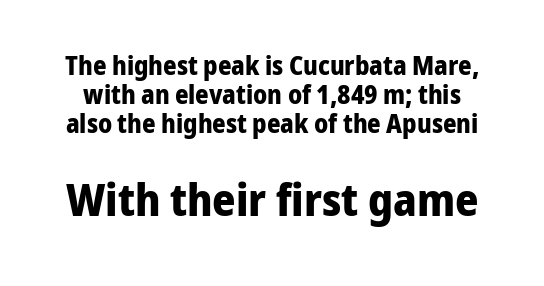
The image shows 45 px bold sans-serif type, upright; set tight line spacing (1.11x), normal letter spacing, not underlined; the second (bottom) block is 1.73x larger; low stroke contrast and a medium x-height.
